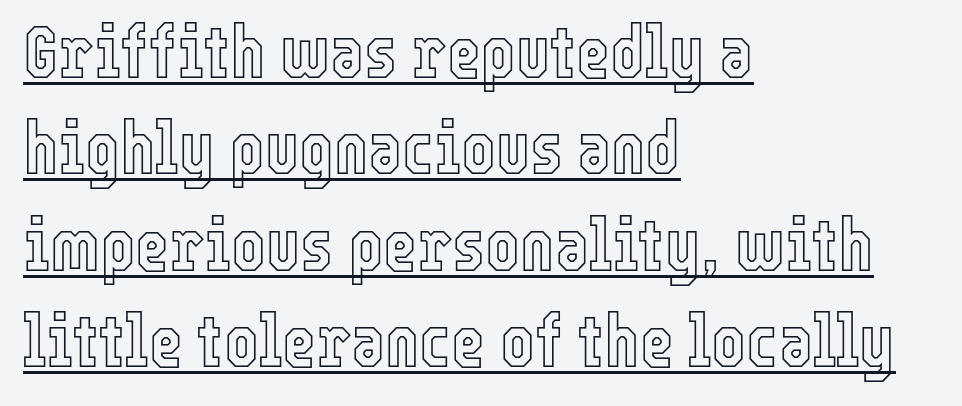
Q: Is the text italic (slanted)? A: No, it is upright.
Q: Is the text underlined? A: Yes.
Q: How is the paragraph aligned? A: Left-aligned.
Q: Is the spacing between letters normal or unusually wide? A: Normal.
Q: Is the spacing between lines tight, normal or loose? A: Normal.
Q: Width (condensed, normal, or wide)? A: Condensed.
Q: x-height? A: Medium.
Q: Monospaced? A: No.
